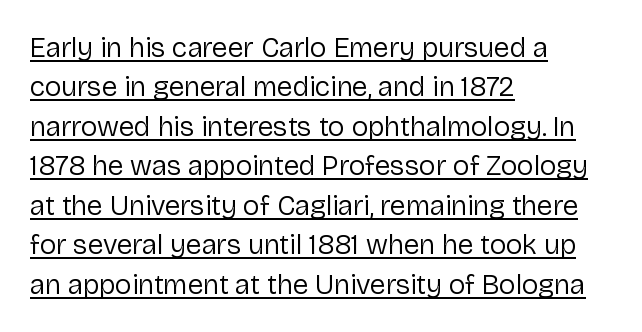
{"serif": "no", "italic": "no", "bold": "no", "weight": "regular", "width": "normal", "stroke_contrast": "low", "x_height": "medium", "monospaced": "no", "underline": "yes", "align": "left", "line_spacing": "normal", "line_spacing_ratio": 1.41, "letter_spacing": "normal", "letter_spacing_em": 0.0, "glyph_px": 28}
